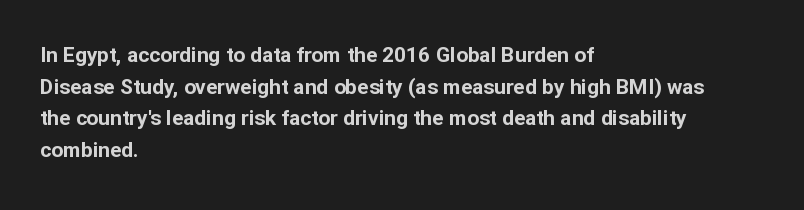
{"italic": "no", "bold": "yes", "underline": "no", "align": "left", "line_spacing": "normal", "line_spacing_ratio": 1.51, "letter_spacing": "normal", "letter_spacing_em": 0.0, "glyph_px": 21}
